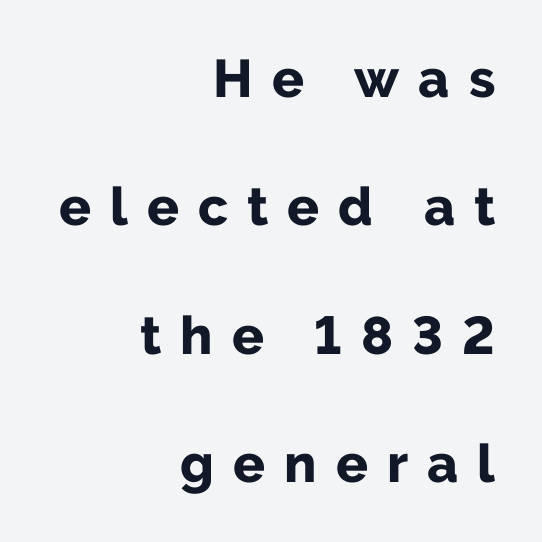
{"serif": "no", "italic": "no", "bold": "yes", "weight": "bold", "width": "normal", "stroke_contrast": "low", "x_height": "medium", "monospaced": "no", "underline": "no", "align": "right", "line_spacing": "loose", "line_spacing_ratio": 2.42, "letter_spacing": "wide", "letter_spacing_em": 0.36, "glyph_px": 53}
